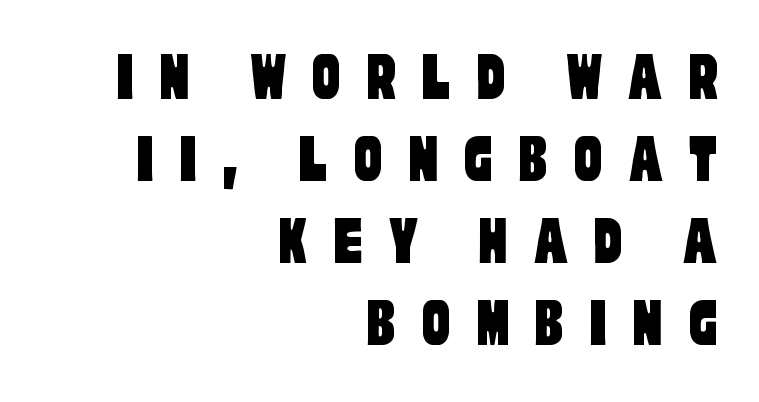
{"serif": "no", "width": "condensed", "stroke_contrast": "low", "x_height": "large", "monospaced": "no", "underline": "no", "align": "right", "line_spacing": "tight", "line_spacing_ratio": 1.14, "letter_spacing": "wide", "letter_spacing_em": 0.34, "glyph_px": 72}
